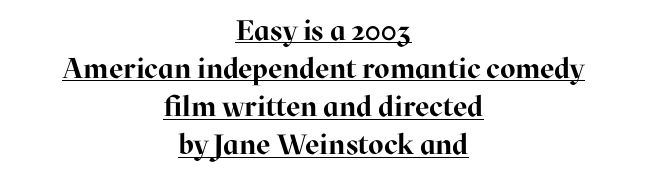
The image shows 28 px bold serif type, upright; set centered, normal line spacing (1.36x), normal letter spacing, underlined; high stroke contrast and a medium x-height.
